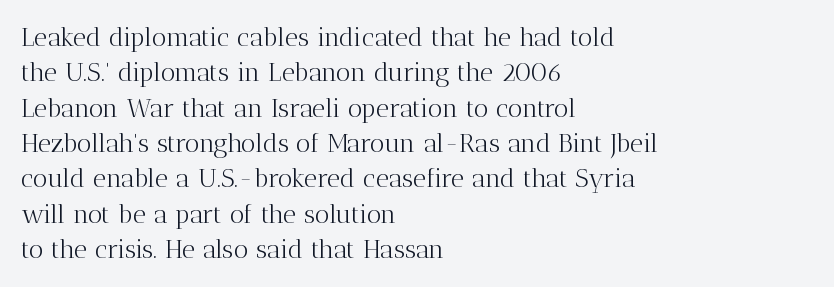
Q: Is the text bold? A: No.
Q: Is the text italic (slanted)? A: No, it is upright.
Q: Is the text underlined? A: No.
Q: How is the paragraph aligned? A: Left-aligned.
Q: Is the spacing between letters normal or unusually wide? A: Normal.
Q: Is the spacing between lines tight, normal or loose? A: Normal.
